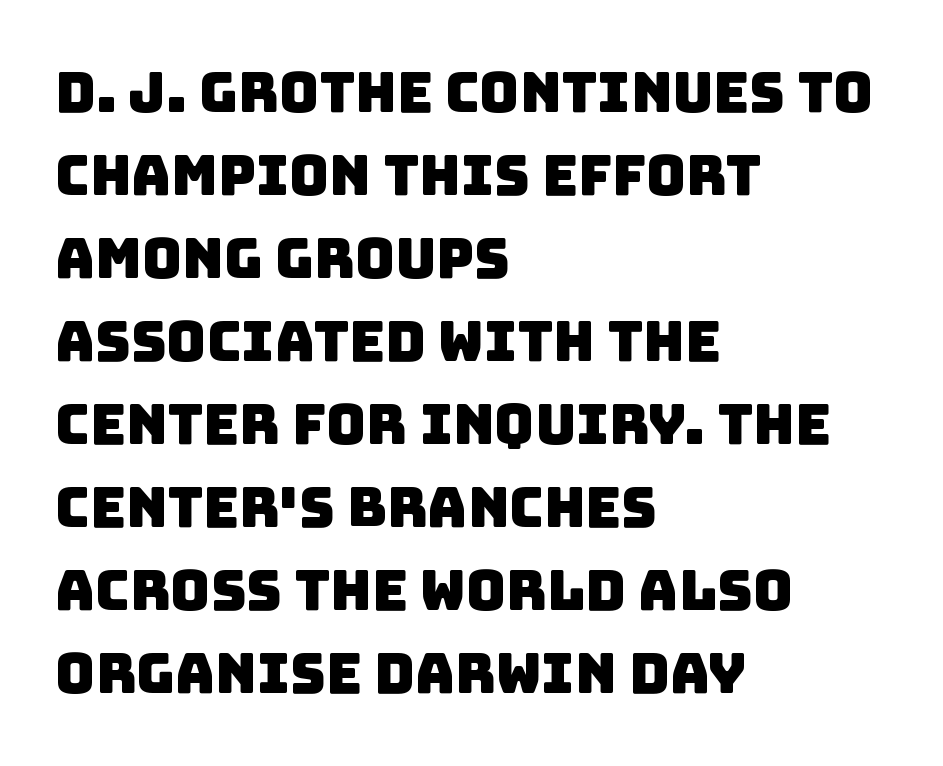
Note: no serifs on the glyphs. This rendering leaves character spacing at its baseline value. Interline gaps are of average width in this sample. A student would call this left alignment; a typographer would say flush left, rag right. Each letter keeps its own natural width here, so spacing adapts to shape.
